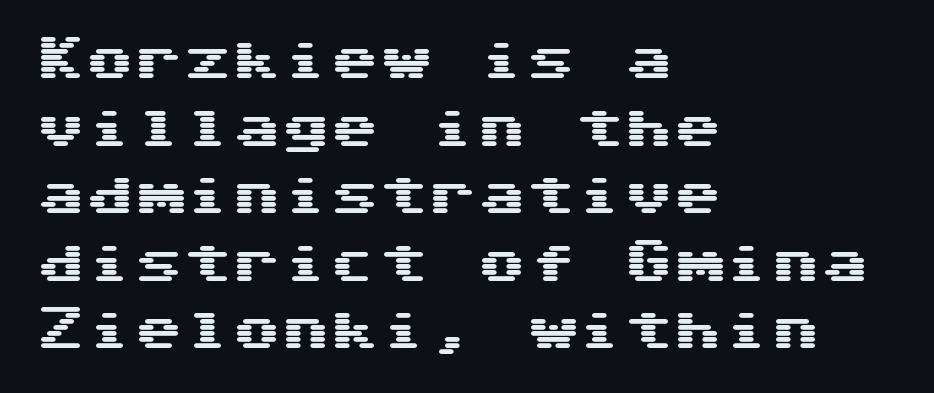
A typesetter would mark this as roman, not italic. How are the letters spaced? Ordinarily, with no added tracking. Reading down the block, your eye returns to a fixed left position each line. Only glyphs here, with clear space below each row.
